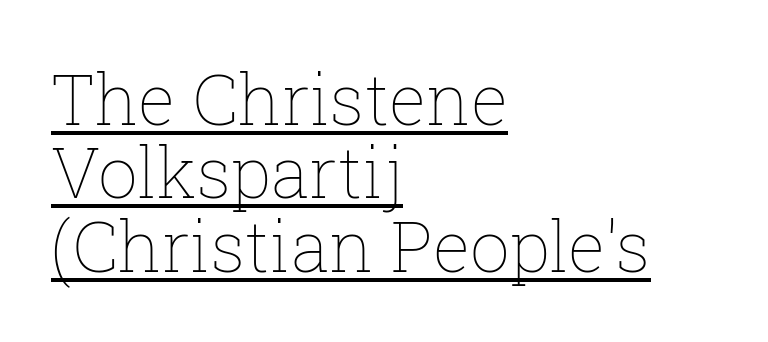
Nothing heavy about these letters — not bold at all. You can tell it's not italic because the verticals are truly vertical. Does the copy run flush right? No — it runs flush left. The designer dialed line spacing down below the default.
